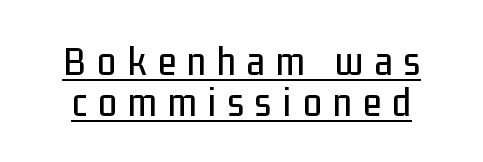
The image shows 42 px condensed sans-serif type, upright; set tight line spacing (0.97x), unusually wide letter spacing (+0.27 em), underlined; low stroke contrast and a medium x-height.
